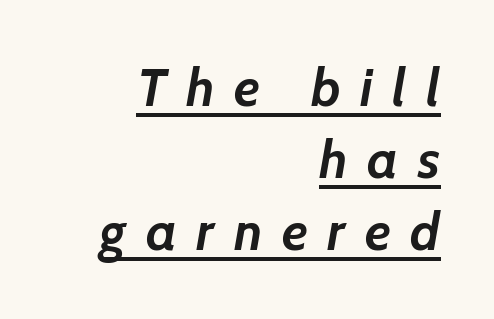
{"italic": "yes", "lean": "right", "slant_degrees": 7, "bold": "yes", "weight": "semibold", "width": "normal", "stroke_contrast": "low", "x_height": "medium", "monospaced": "no", "underline": "yes", "align": "right", "line_spacing": "normal", "line_spacing_ratio": 1.36, "letter_spacing": "wide", "letter_spacing_em": 0.37, "glyph_px": 53}
